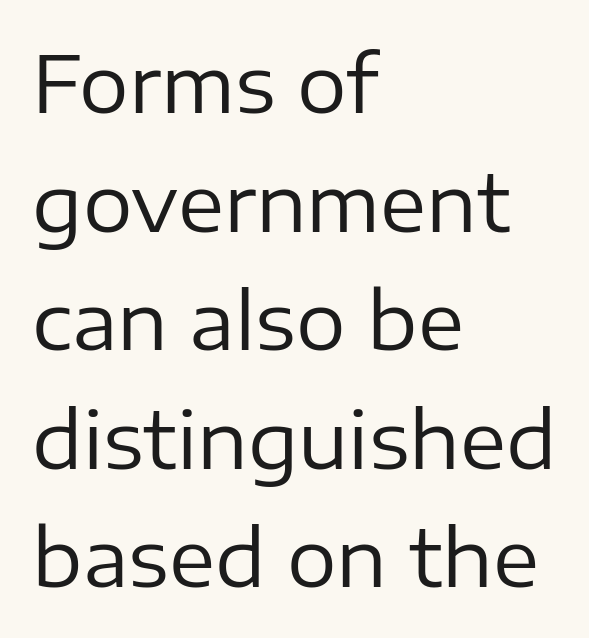
Here the designer chose a conventional face with non-uniform glyph widths. What stands out about the letter spacing? Nothing — it is the standard amount. The letters stand straight up with perfectly vertical stems. Check under the words: just untouched page. Honestly, the row spacing looks completely unremarkable. Heft: none added — not bold.
